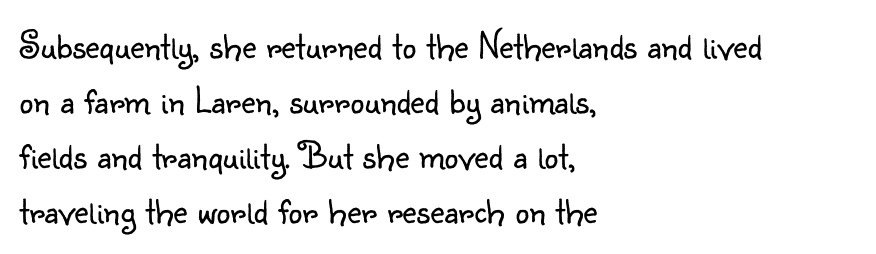
Q: Is the text bold? A: No.
Q: Is the text italic (slanted)? A: No, it is upright.
Q: Is the typeface a serif or a sans-serif typeface? A: Sans-serif.
Q: Is the text underlined? A: No.
Q: How is the paragraph aligned? A: Left-aligned.
Q: Is the spacing between letters normal or unusually wide? A: Normal.
Q: Is the spacing between lines tight, normal or loose? A: Normal.
Q: Width (condensed, normal, or wide)? A: Normal.
Q: Stroke contrast? A: Low.
Q: x-height? A: Small.
Q: Monospaced? A: No.
